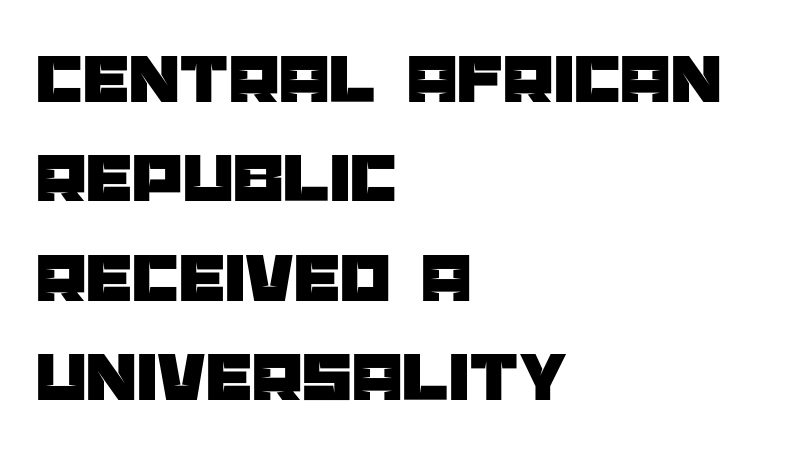
Q: Is the text italic (slanted)? A: No, it is upright.
Q: Is the typeface a serif or a sans-serif typeface? A: Sans-serif.
Q: Is the text underlined? A: No.
Q: How is the paragraph aligned? A: Left-aligned.
Q: Is the spacing between letters normal or unusually wide? A: Normal.
Q: Is the spacing between lines tight, normal or loose? A: Normal.
Q: Width (condensed, normal, or wide)? A: Normal.
Q: Stroke contrast? A: Low.
Q: x-height? A: Large.
Q: Monospaced? A: No.
